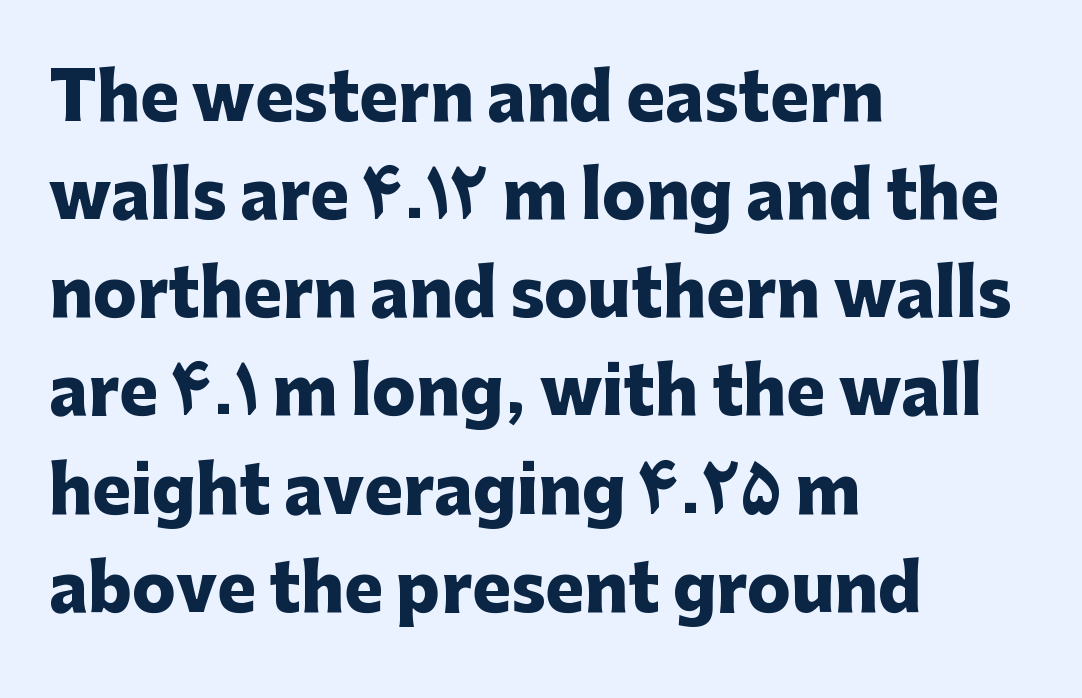
{"serif": "no", "italic": "no", "bold": "yes", "weight": "heavy", "width": "normal", "stroke_contrast": "low", "x_height": "medium", "monospaced": "no", "underline": "no", "align": "left", "line_spacing": "normal", "line_spacing_ratio": 1.51, "letter_spacing": "normal", "letter_spacing_em": 0.0, "glyph_px": 65}
